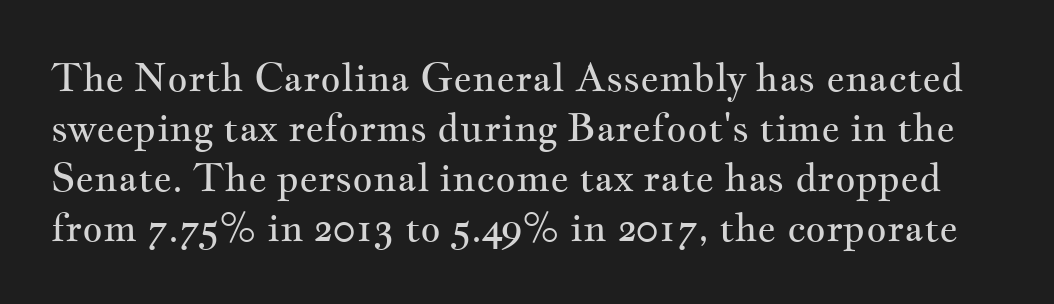
Unlike a clean sans, this face finishes its strokes with serifs. The words here are not underlined. The gaps between neighbouring characters are ordinary and unremarkable. This reads as an unemphasized weight, regular at the heaviest. The leading is moderate, giving the passage an even texture.
